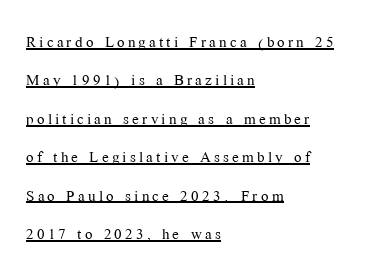
Underlining? Definitely there. The font sits on the lighter half of the weight spectrum, regular included. The passage shown stacks its lines with a broad gap. No italicization has been applied; the sample stays upright. Line beginnings align vertically; line endings do not.
